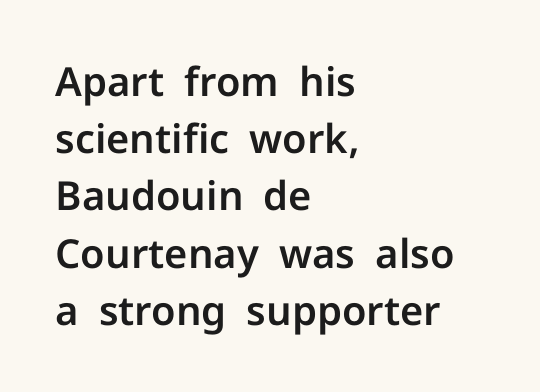
Q: Is the text italic (slanted)? A: No, it is upright.
Q: Is the typeface a serif or a sans-serif typeface? A: Sans-serif.
Q: Is the text underlined? A: No.
Q: How is the paragraph aligned? A: Left-aligned.
Q: Is the spacing between letters normal or unusually wide? A: Normal.
Q: Is the spacing between lines tight, normal or loose? A: Normal.
Q: Width (condensed, normal, or wide)? A: Normal.
Q: Stroke contrast? A: Low.
Q: x-height? A: Medium.
Q: Monospaced? A: No.
